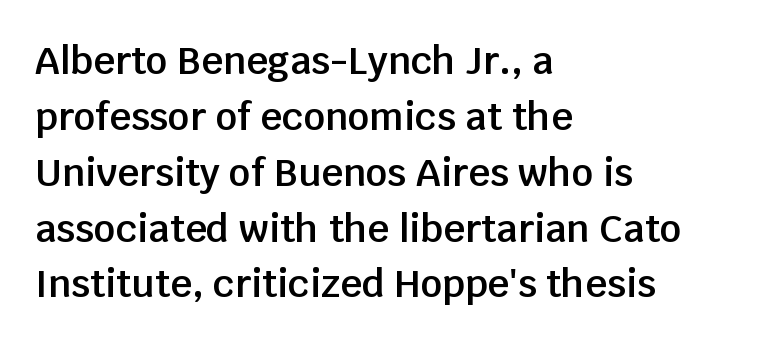
{"serif": "no", "italic": "no", "bold": "semi", "weight": "semibold", "width": "normal", "stroke_contrast": "low", "x_height": "large", "monospaced": "no", "underline": "no", "align": "left", "line_spacing": "normal", "line_spacing_ratio": 1.47, "letter_spacing": "normal", "letter_spacing_em": 0.0, "glyph_px": 38}
